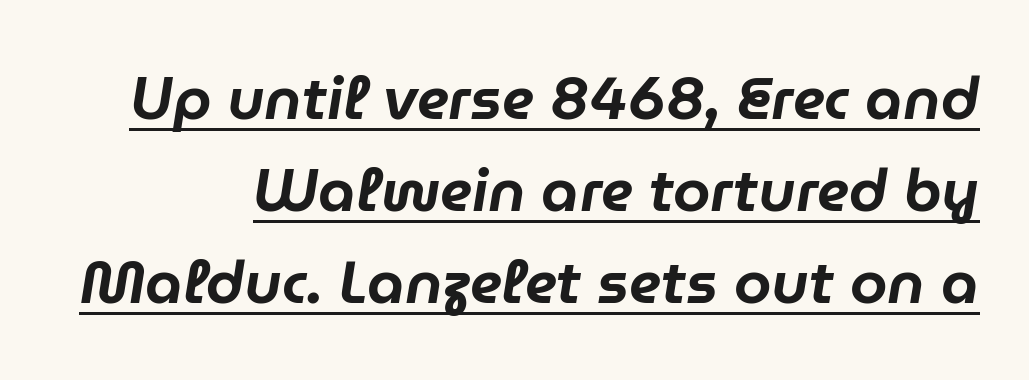
Normally led — the rows are evenly, conventionally spaced. Each letter keeps its own natural width here, so spacing adapts to shape. Slant detected: the letters are inclined. Short note: letters normally spaced.
